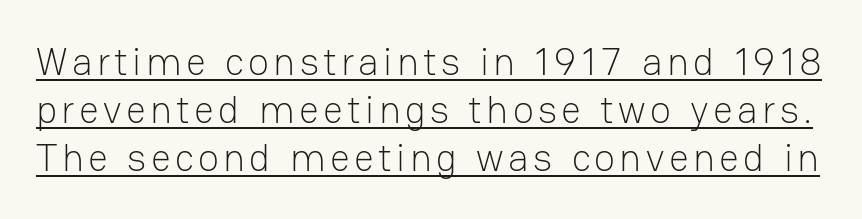
{"serif": "no", "italic": "no", "bold": "no", "weight": "light", "width": "normal", "stroke_contrast": "low", "x_height": "medium", "monospaced": "no", "underline": "yes", "line_spacing_ratio": 1.23, "glyph_px": 39}
